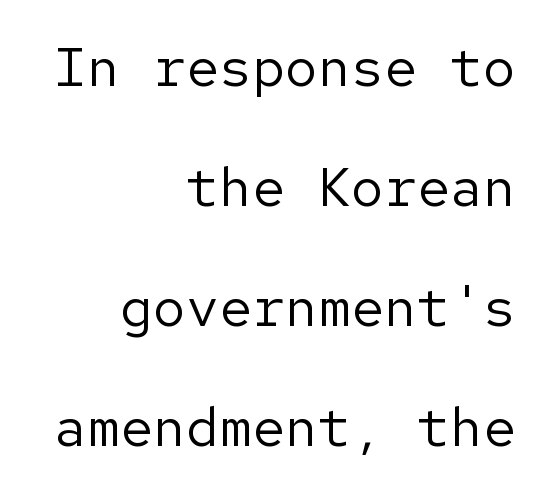
Is the type heavy? It reads as light-to-regular instead. The passage is arranged like a letterhead date or caption credit — flush right. Characters follow at the spacing the type designer built in. Unlike a traditional serif, this face leaves its strokes unadorned.
